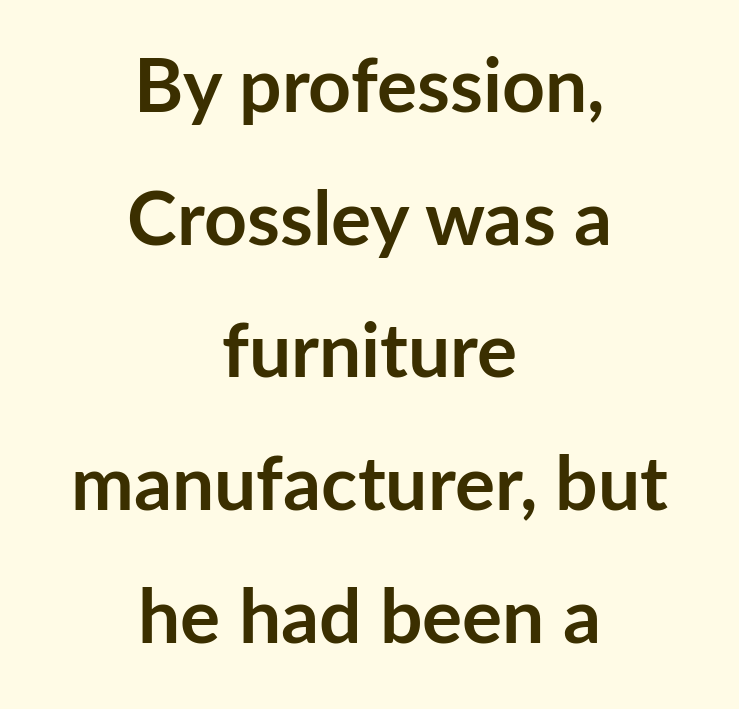
The image shows 75 px semibold sans-serif type, upright; set centered, line spacing 1.77x, normal letter spacing, not underlined; low stroke contrast and a medium x-height.
